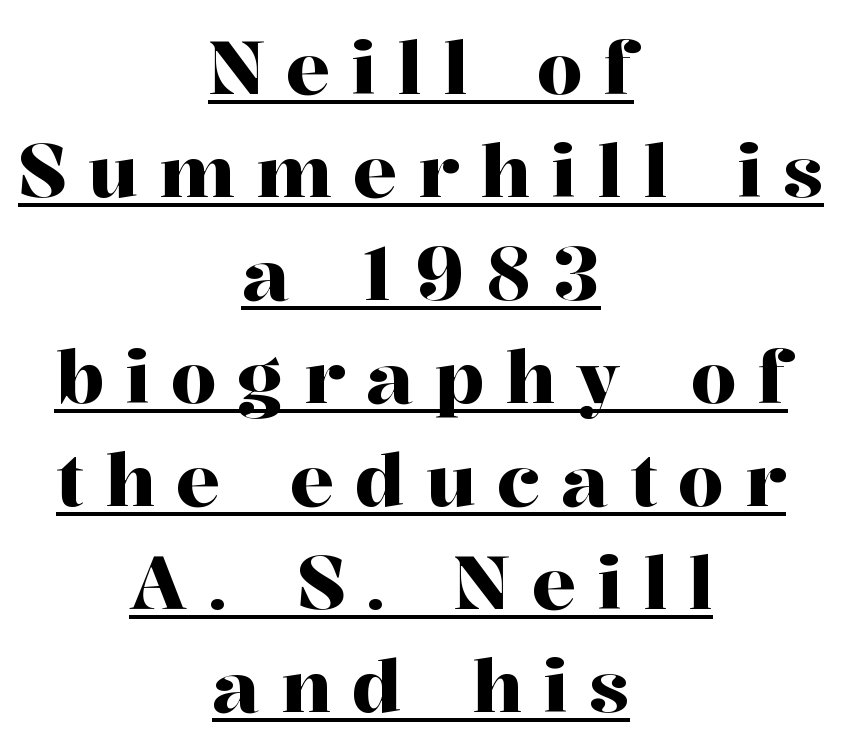
The image shows 73 px serif type, upright; set centered, normal line spacing (1.41x), unusually wide letter spacing (+0.29 em), underlined; high stroke contrast and a medium x-height.
